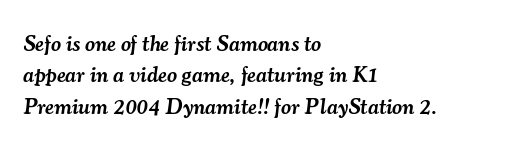
The image shows 22 px text type, italic (leaning right); set left-aligned, normal line spacing (1.43x), normal letter spacing, not underlined.
